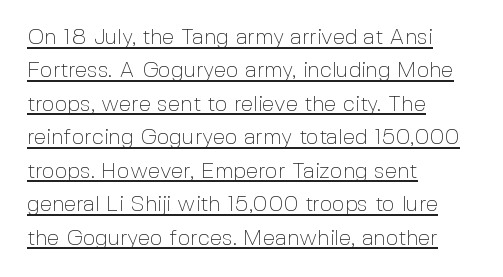
Q: Is the text bold? A: No.
Q: Is the text italic (slanted)? A: No, it is upright.
Q: Is the text underlined? A: Yes.
Q: How is the paragraph aligned? A: Left-aligned.
Q: Is the spacing between letters normal or unusually wide? A: Normal.
Q: Is the spacing between lines tight, normal or loose? A: Normal.
